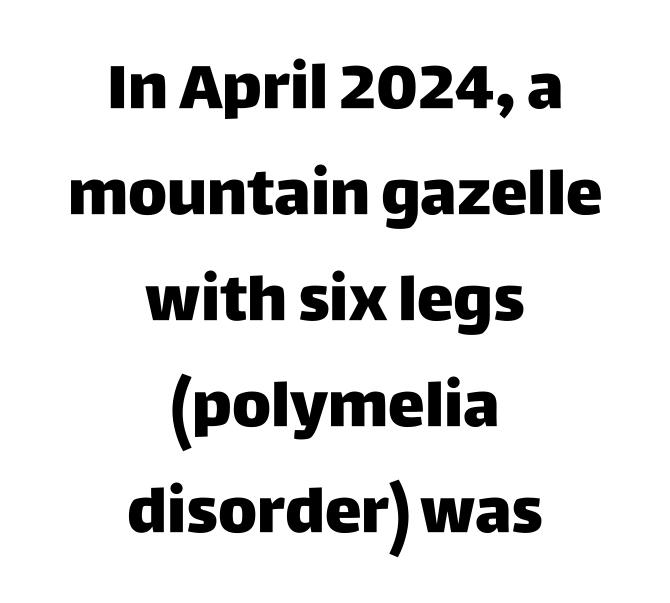
This is heavy type, rendered in bold. Short and long lines alike share a common midpoint. The gap between lines stays unmarked. Spacing between characters is what you'd get straight out of the box. Nope, no serifs anywhere on these letters.
